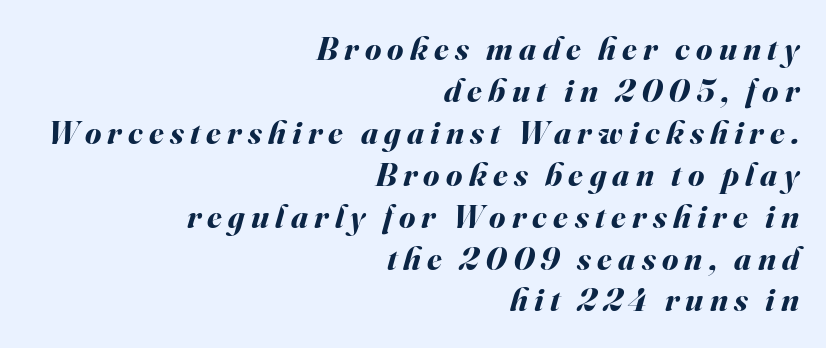
{"italic": "yes", "lean": "right", "slant_degrees": 16, "bold": "yes", "weight": "bold", "width": "normal", "stroke_contrast": "medium", "x_height": "small", "monospaced": "no", "underline": "no", "align": "right", "line_spacing": "normal", "line_spacing_ratio": 1.27, "glyph_px": 33}
